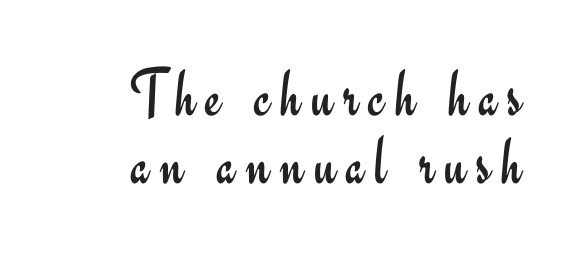
Stroke thickness stays within the range of a standard reading face or lighter. This sample has the flowing, uneven cadence of proportional lettering. Each row of text sits above clean, open space. Unlike a traditional serif, this face leaves its strokes unadorned.
